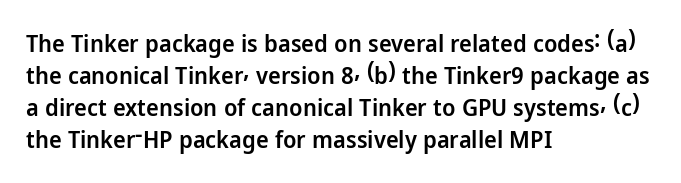
The string is rendered with underlining switched off. Stroke thickness is moderately raised; the sample reads as semibold. Tracking here is standard; glyphs follow each other at the usual distance. The block of text has a typical density, with ordinary space between rows.
